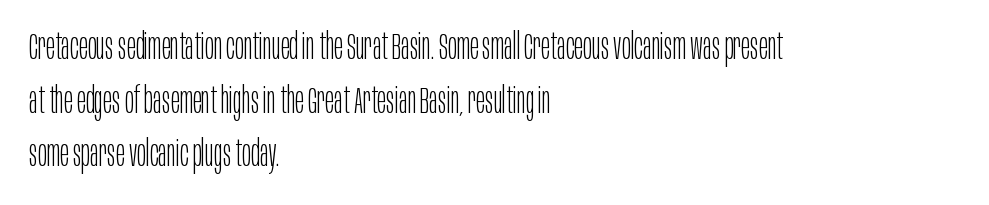
Character widths vary here, with narrow letters taking less room than wide ones. Nobody touched the tracking dial on this one. Line spacing here is normal. Type style note: lacks serifs. The string is rendered with underlining switched off.
